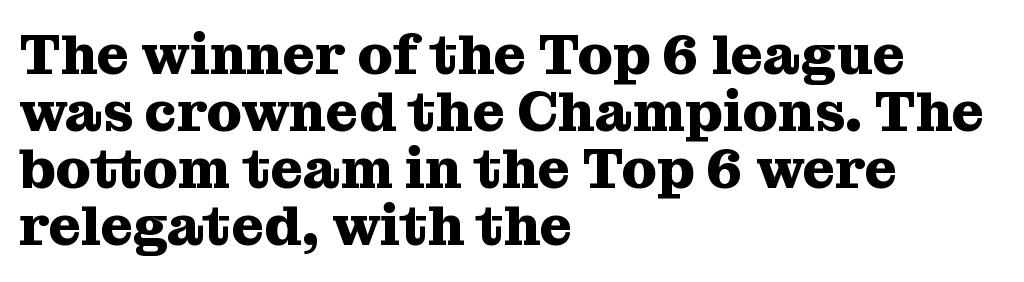
These lines stack with their left ends in a neat column. The type family on display is of the serif kind. The font's upright variant was chosen for this text. Does extra space separate the letters? No, they use regular spacing. Check under the words: just untouched page. The letters advance in unequal steps, a hallmark of proportional type.
